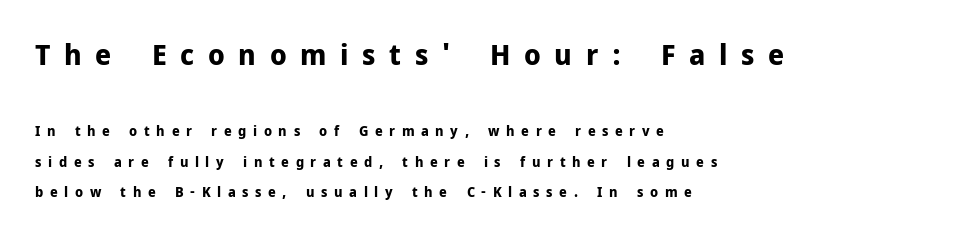
The image shows 29 px bold sans-serif type, upright; set left-aligned, loose line spacing (2.18x), unusually wide letter spacing (+0.47 em), not underlined; the first (top) block is 2.07x larger; low stroke contrast and a medium x-height.
